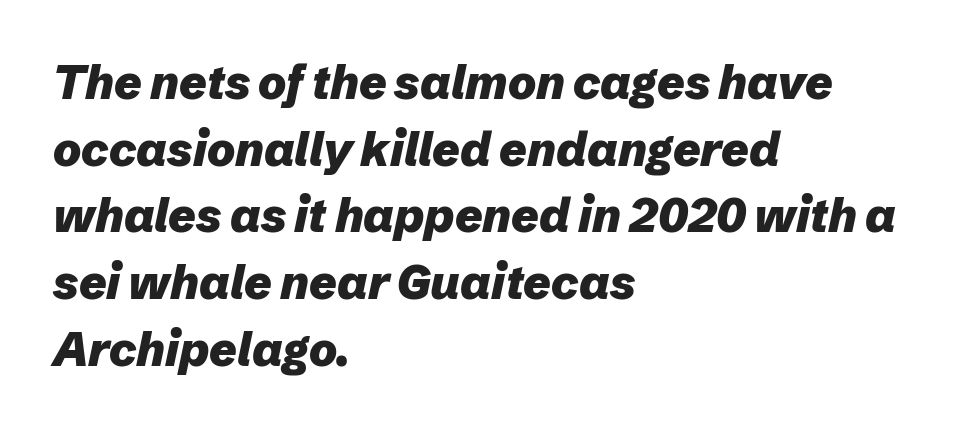
The image shows 47 px heavy type, italic (leaning right); set left-aligned, normal line spacing (1.42x), normal letter spacing, not underlined; low stroke contrast and a medium x-height.
